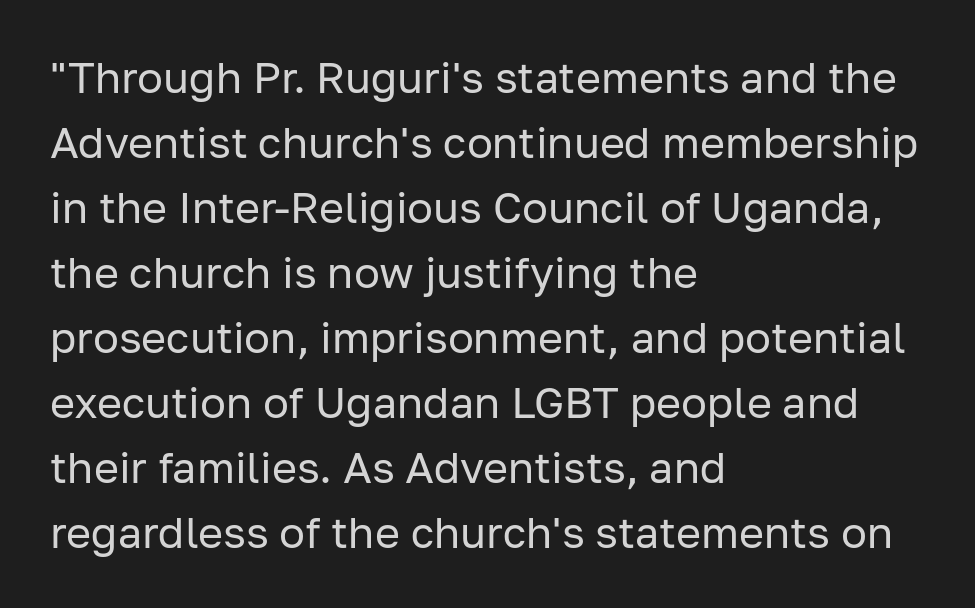
The image shows 43 px regular-weight sans-serif type, upright; set left-aligned, normal line spacing (1.51x), normal letter spacing, not underlined; low stroke contrast and a medium x-height.
